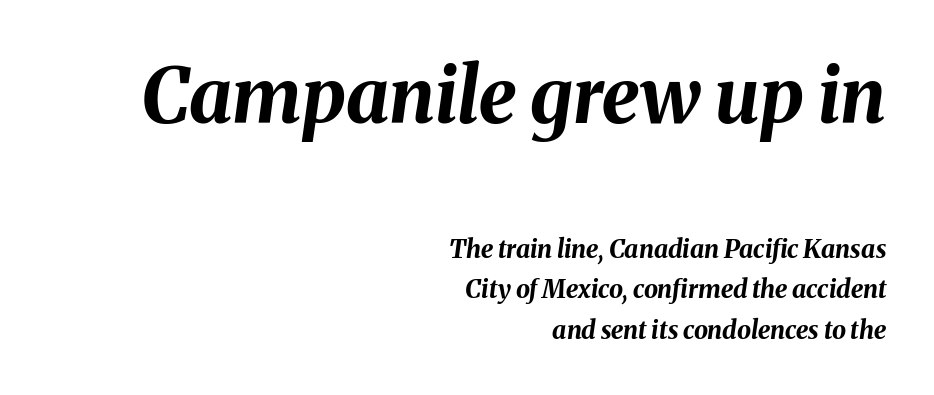
This block has exactly the height ordinary leading produces. Spacing verdict: proportional, widths tailored to each character. Clear beneath every line of the passage. Slant detected: the letters are inclined. Of the two passages, the one on top uses the larger point size. Each word holds together tightly as a unit, with standard inter-letter gaps.
